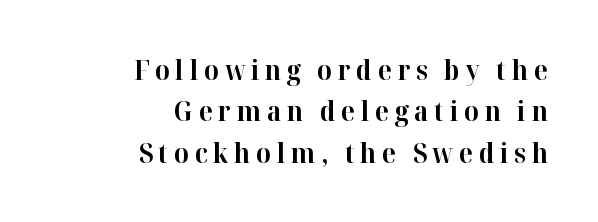
Q: Is the text bold? A: Yes.
Q: Is the text italic (slanted)? A: No, it is upright.
Q: Is the typeface a serif or a sans-serif typeface? A: Serif.
Q: Is the text underlined? A: No.
Q: How is the paragraph aligned? A: Right-aligned.
Q: Is the spacing between letters normal or unusually wide? A: Unusually wide.
Q: Is the spacing between lines tight, normal or loose? A: Normal.
Q: Width (condensed, normal, or wide)? A: Normal.
Q: Stroke contrast? A: High.
Q: x-height? A: Medium.
Q: Monospaced? A: No.
